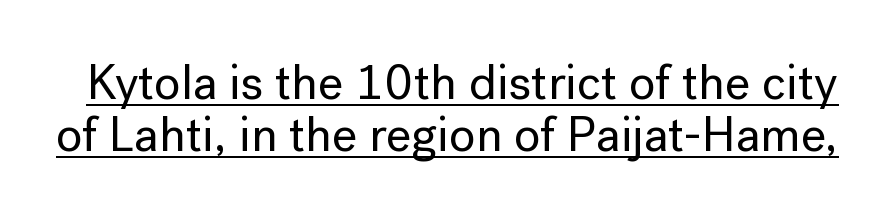
{"serif": "no", "italic": "no", "width": "normal", "stroke_contrast": "low", "x_height": "medium", "monospaced": "no", "underline": "yes", "line_spacing": "tight", "line_spacing_ratio": 1.06, "letter_spacing": "normal", "letter_spacing_em": 0.0, "glyph_px": 49}
